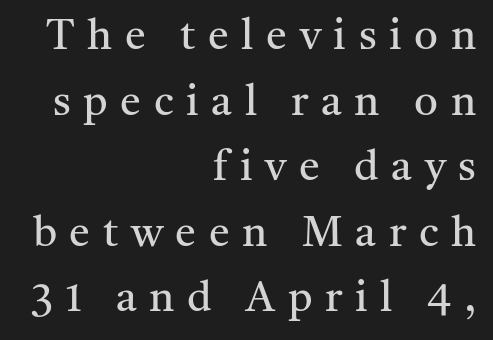
{"serif": "yes", "italic": "no", "bold": "no", "weight": "regular", "width": "normal", "stroke_contrast": "medium", "x_height": "medium", "monospaced": "no", "underline": "no", "align": "right", "line_spacing": "normal", "line_spacing_ratio": 1.56, "letter_spacing": "wide", "letter_spacing_em": 0.3, "glyph_px": 42}
